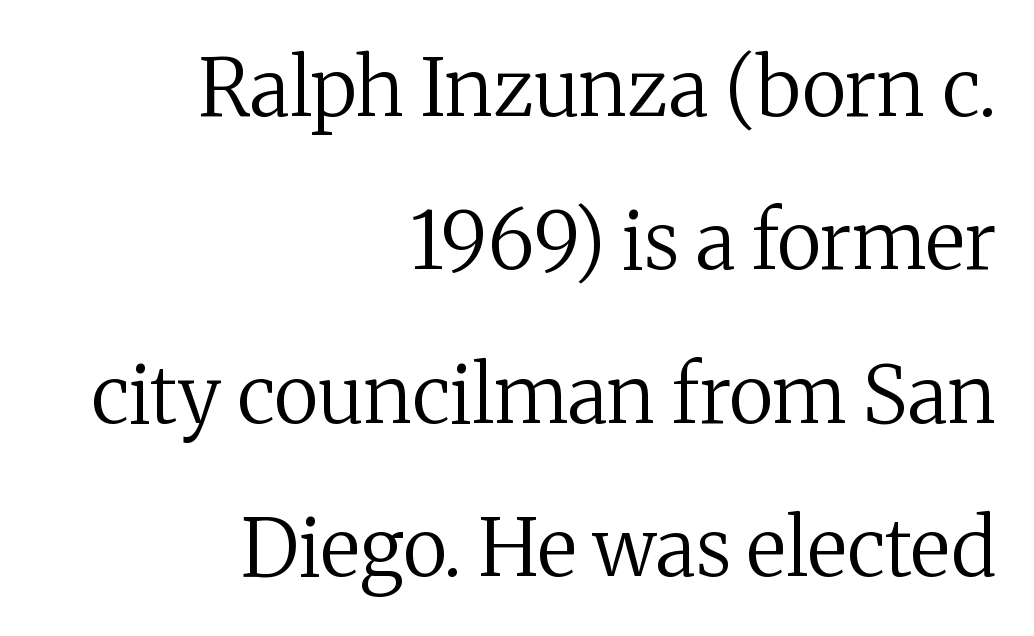
Q: Is the text bold? A: No.
Q: Is the text italic (slanted)? A: No, it is upright.
Q: Is the typeface a serif or a sans-serif typeface? A: Serif.
Q: Is the text underlined? A: No.
Q: How is the paragraph aligned? A: Right-aligned.
Q: Is the spacing between letters normal or unusually wide? A: Normal.
Q: Is the spacing between lines tight, normal or loose? A: Loose.
Q: Width (condensed, normal, or wide)? A: Normal.
Q: Stroke contrast? A: Medium.
Q: x-height? A: Medium.
Q: Monospaced? A: No.
